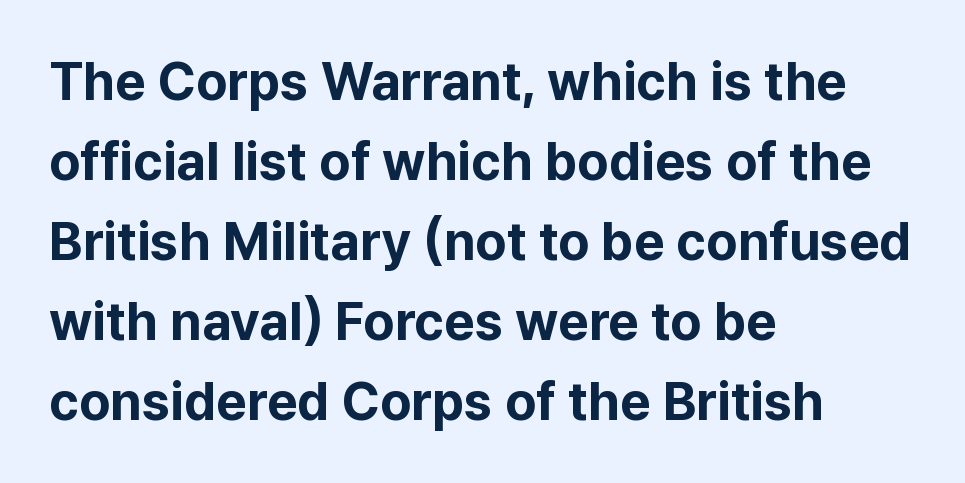
A typesetter would call this proportional, since set widths differ per character. This is heavy type, rendered in bold. These lines keep a tight, regular rhythm from letter to letter. The gap between lines stays unmarked. Reading down the column, the eye jumps a familiar distance to each next line.
